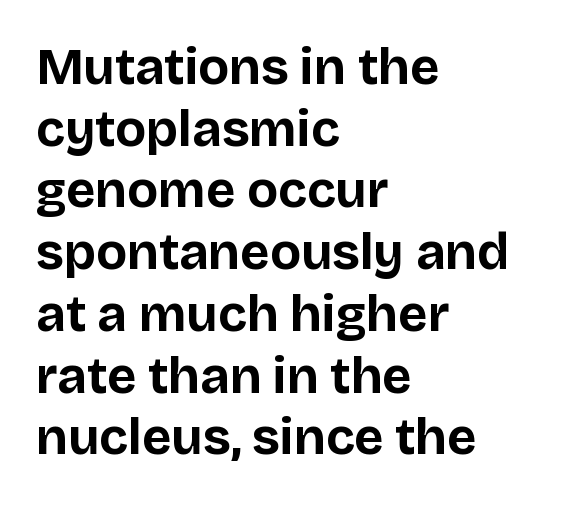
Q: Is the text bold? A: Yes.
Q: Is the text italic (slanted)? A: No, it is upright.
Q: Is the typeface a serif or a sans-serif typeface? A: Sans-serif.
Q: Is the text underlined? A: No.
Q: How is the paragraph aligned? A: Left-aligned.
Q: Is the spacing between letters normal or unusually wide? A: Normal.
Q: Width (condensed, normal, or wide)? A: Normal.
Q: Stroke contrast? A: Low.
Q: x-height? A: Large.
Q: Monospaced? A: No.
